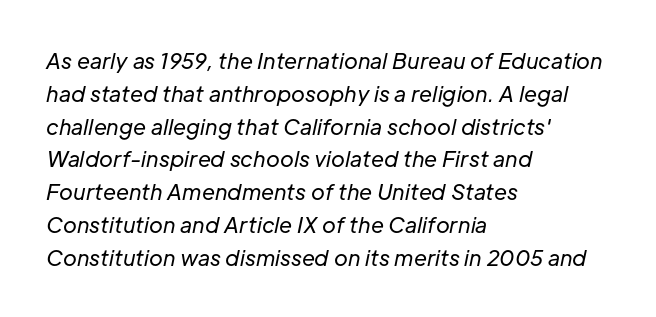
Q: Is the text bold? A: No.
Q: Is the text italic (slanted)? A: Yes, it leans right by about 12 degrees.
Q: Is the text underlined? A: No.
Q: How is the paragraph aligned? A: Left-aligned.
Q: Is the spacing between letters normal or unusually wide? A: Normal.
Q: Is the spacing between lines tight, normal or loose? A: Normal.
